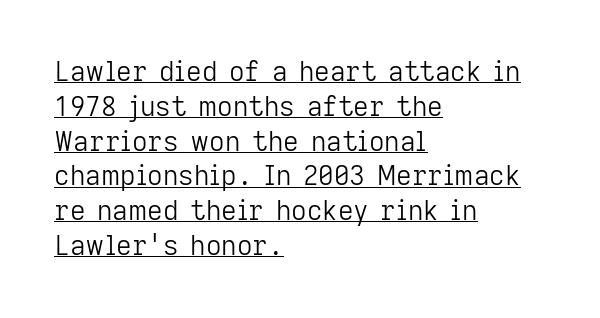
{"italic": "no", "bold": "no", "underline": "yes", "align": "left", "line_spacing": "normal", "line_spacing_ratio": 1.29, "letter_spacing": "normal", "letter_spacing_em": 0.0, "glyph_px": 27}
